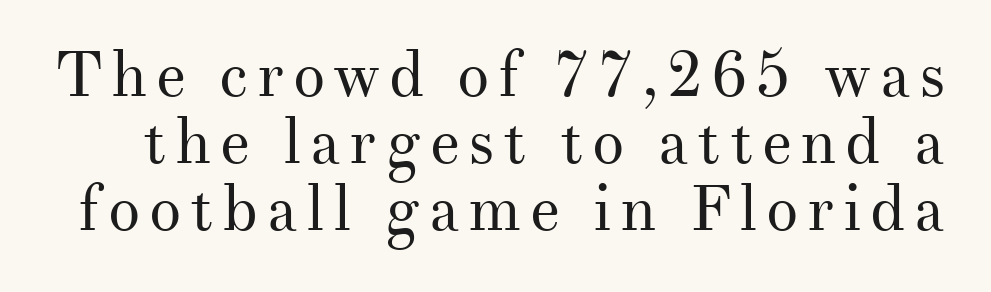
How would I describe the line gaps? Narrow and economical. Note the varied advance widths — an 'i' is clearly narrower than an 'm'. A typesetter would label this face a serif. The space beneath each line is pristine and unruled.
